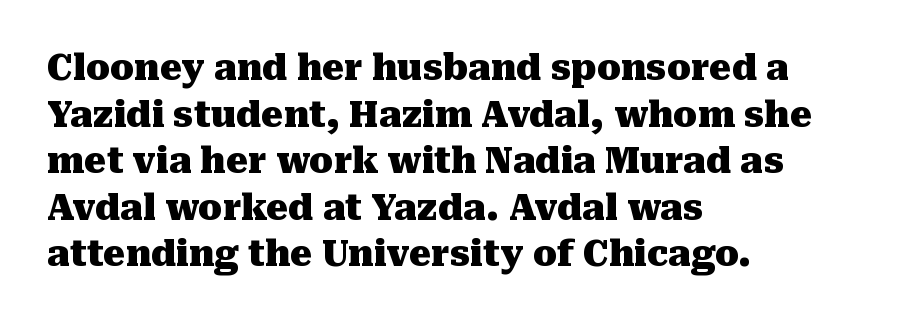
{"serif": "yes", "italic": "no", "bold": "yes", "weight": "heavy", "width": "normal", "stroke_contrast": "medium", "x_height": "medium", "monospaced": "no", "underline": "no", "align": "left", "line_spacing": "normal", "line_spacing_ratio": 1.33, "letter_spacing": "normal", "letter_spacing_em": 0.0, "glyph_px": 35}
